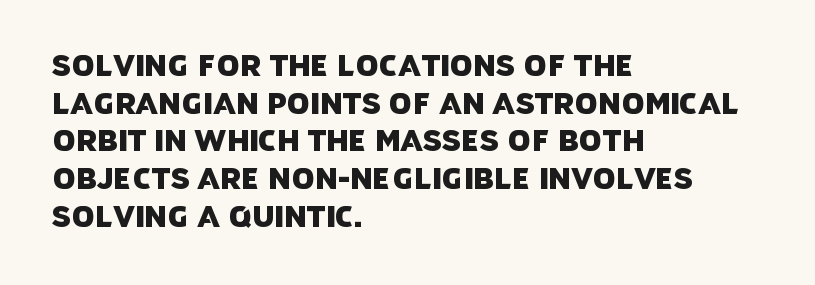
{"serif": "no", "width": "normal", "stroke_contrast": "low", "x_height": "large", "monospaced": "no", "underline": "no", "align": "left", "line_spacing": "normal", "line_spacing_ratio": 1.3, "letter_spacing": "normal", "letter_spacing_em": 0.0, "glyph_px": 29}
